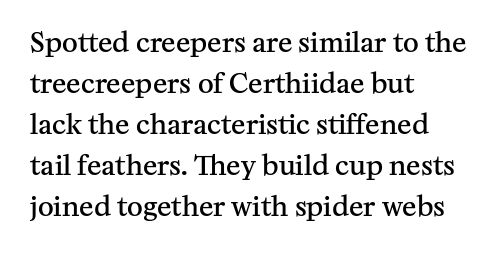
Q: Is the text bold? A: Semi-bold.
Q: Is the text italic (slanted)? A: No, it is upright.
Q: Is the text underlined? A: No.
Q: How is the paragraph aligned? A: Left-aligned.
Q: Is the spacing between letters normal or unusually wide? A: Normal.
Q: Is the spacing between lines tight, normal or loose? A: Normal.
